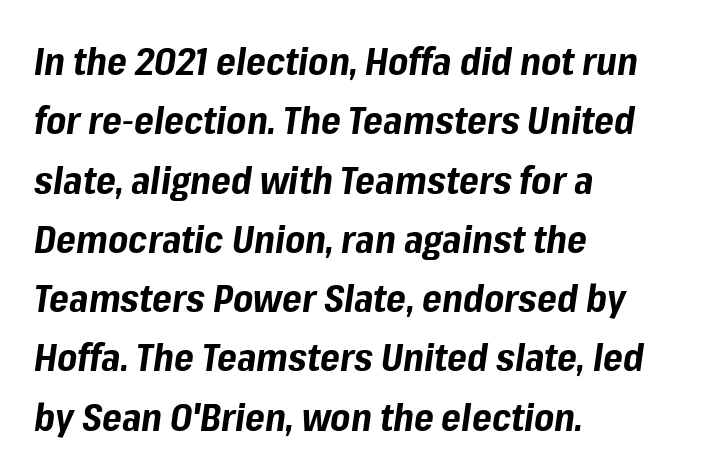
The image shows 38 px bold type, italic (leaning right); set left-aligned, normal line spacing (1.56x), normal letter spacing, not underlined; low stroke contrast and a medium x-height.
